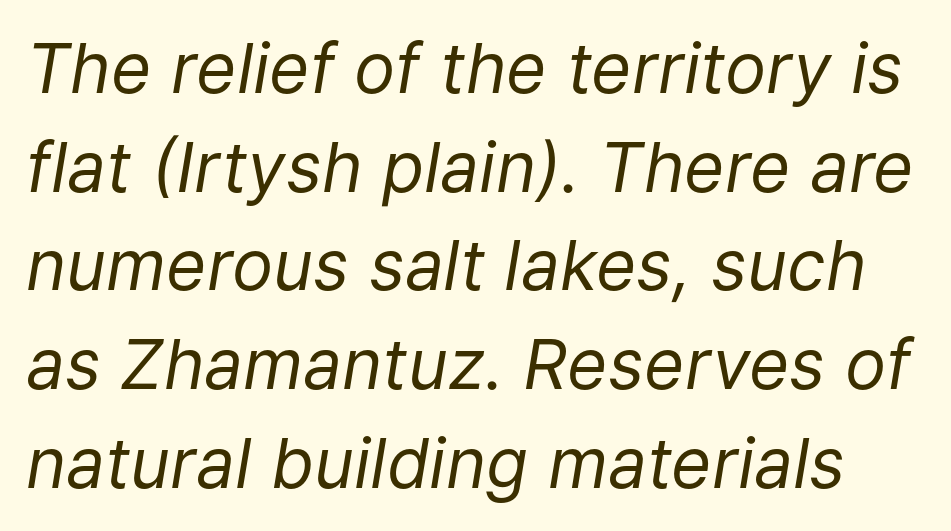
{"italic": "yes", "lean": "right", "slant_degrees": 9, "bold": "no", "weight": "regular", "width": "normal", "stroke_contrast": "low", "x_height": "medium", "monospaced": "no", "underline": "no", "line_spacing": "normal", "line_spacing_ratio": 1.43, "letter_spacing": "normal", "letter_spacing_em": 0.0, "glyph_px": 69}
